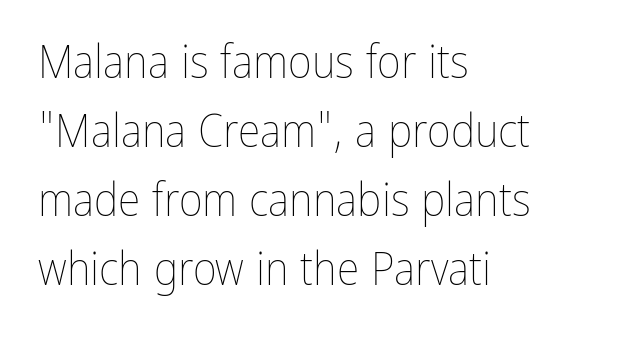
{"italic": "no", "bold": "no", "weight": "thin", "width": "condensed", "stroke_contrast": "low", "x_height": "medium", "monospaced": "no", "underline": "no", "align": "left", "line_spacing": "normal", "line_spacing_ratio": 1.5, "letter_spacing": "normal", "letter_spacing_em": 0.0, "glyph_px": 46}
